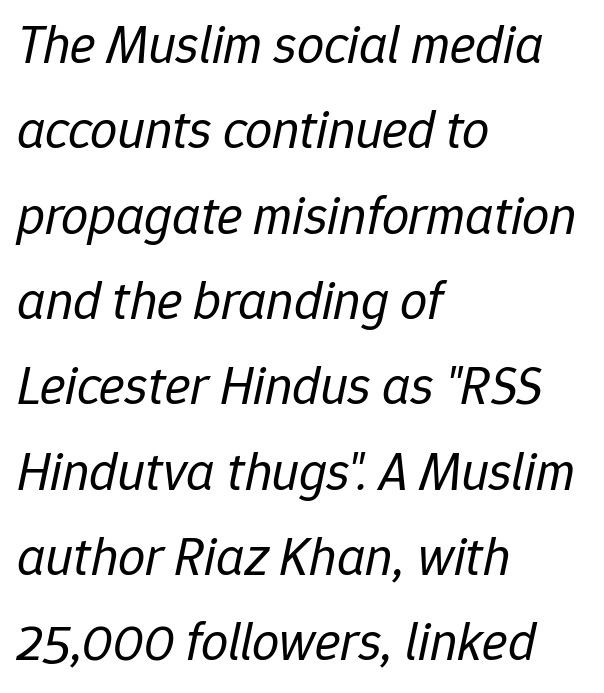
The image shows 54 px regular-weight type, italic (leaning right); set left-aligned, normal line spacing (1.58x), normal letter spacing, not underlined; low stroke contrast and a medium x-height.
